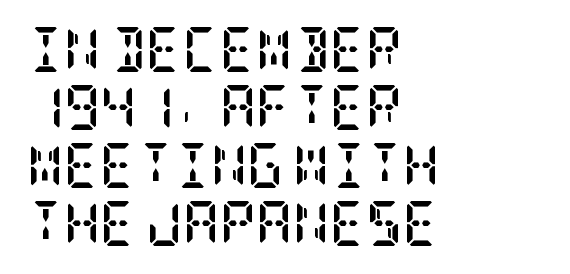
{"serif": "yes", "italic": "no", "bold": "yes", "weight": "semibold", "width": "condensed", "stroke_contrast": "low", "x_height": "large", "underline": "no", "align": "left", "line_spacing": "normal", "line_spacing_ratio": 1.29, "letter_spacing": "normal", "letter_spacing_em": 0.0, "glyph_px": 45}
